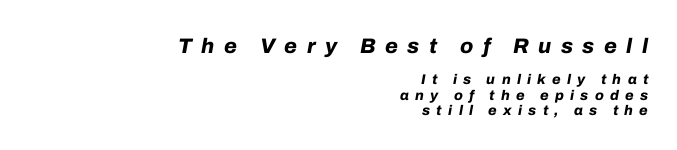
Q: Is the text bold? A: Yes.
Q: Is the text italic (slanted)? A: Yes, it leans right by about 10 degrees.
Q: Is the text underlined? A: No.
Q: How is the paragraph aligned? A: Right-aligned.
Q: Is the spacing between letters normal or unusually wide? A: Unusually wide.
Q: Is the spacing between lines tight, normal or loose? A: Tight.
Q: Which block of text is set in a larger size, the first (top) or the second (bottom)? A: The first (top) one.
